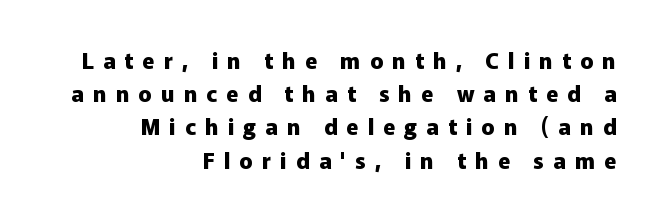
{"italic": "no", "bold": "yes", "underline": "no", "align": "right", "line_spacing": "normal", "line_spacing_ratio": 1.51, "letter_spacing": "wide", "letter_spacing_em": 0.42, "glyph_px": 22}
